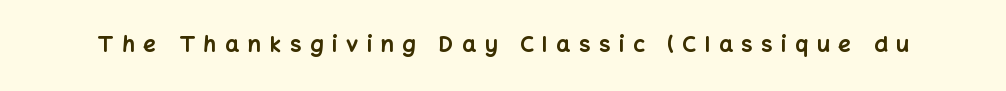
The image shows 22 px bold type, upright; set unusually wide letter spacing (+0.4 em), not underlined.
